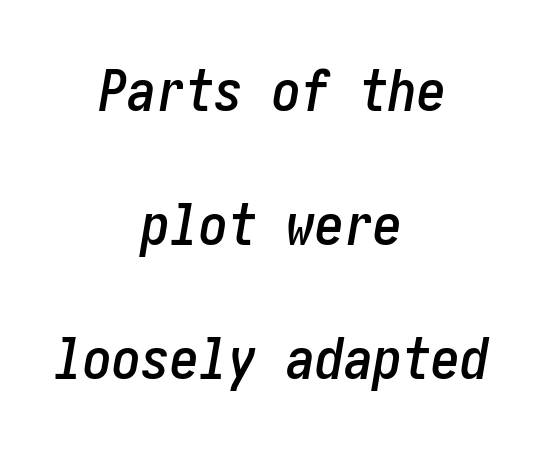
Posture: slanted. Horizontal alignment here is central, giving a formal, balanced look. Glance below the letters and you will spot only blank space. Honestly, the rows look like they've been pulled way apart. Glyph-to-glyph distance matches everyday printed text.
